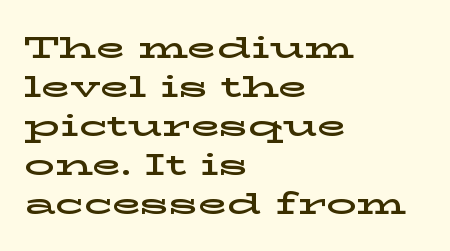
Q: Is the text italic (slanted)? A: No, it is upright.
Q: Is the typeface a serif or a sans-serif typeface? A: Serif.
Q: Is the text underlined? A: No.
Q: How is the paragraph aligned? A: Left-aligned.
Q: Is the spacing between letters normal or unusually wide? A: Normal.
Q: Is the spacing between lines tight, normal or loose? A: Normal.
Q: Width (condensed, normal, or wide)? A: Wide.
Q: Stroke contrast? A: Low.
Q: x-height? A: Medium.
Q: Monospaced? A: No.
